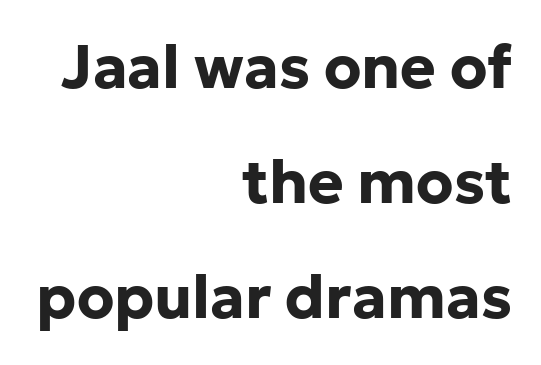
The image shows 60 px bold sans-serif type, upright; set right-aligned, loose line spacing (1.92x), normal letter spacing, not underlined; low stroke contrast and a medium x-height.
